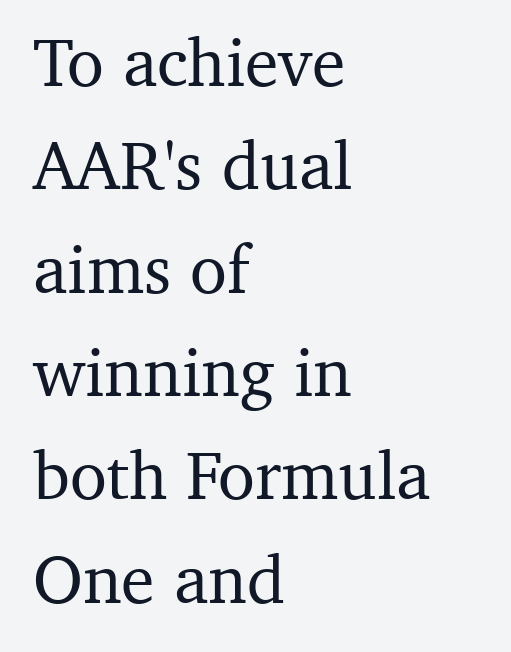
Q: Is the text italic (slanted)? A: No, it is upright.
Q: Is the typeface a serif or a sans-serif typeface? A: Serif.
Q: Is the text underlined? A: No.
Q: How is the paragraph aligned? A: Left-aligned.
Q: Is the spacing between letters normal or unusually wide? A: Normal.
Q: Is the spacing between lines tight, normal or loose? A: Normal.
Q: Width (condensed, normal, or wide)? A: Normal.
Q: Stroke contrast? A: Medium.
Q: x-height? A: Medium.
Q: Monospaced? A: No.
